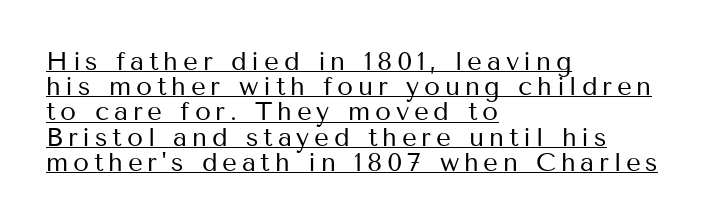
{"italic": "no", "bold": "no", "underline": "yes", "align": "left", "line_spacing": "tight", "line_spacing_ratio": 0.97, "glyph_px": 26}
